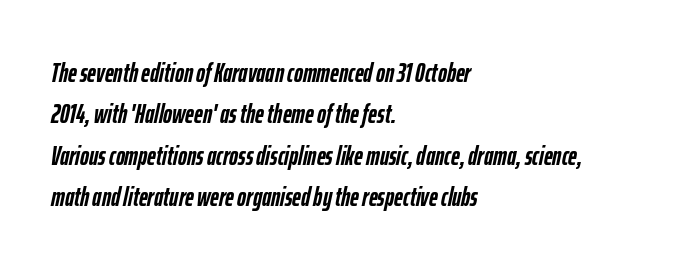
{"italic": "yes", "lean": "right", "slant_degrees": 12, "bold": "yes", "underline": "no", "align": "left", "line_spacing": "normal", "line_spacing_ratio": 1.53, "letter_spacing": "normal", "letter_spacing_em": 0.0, "glyph_px": 27}
